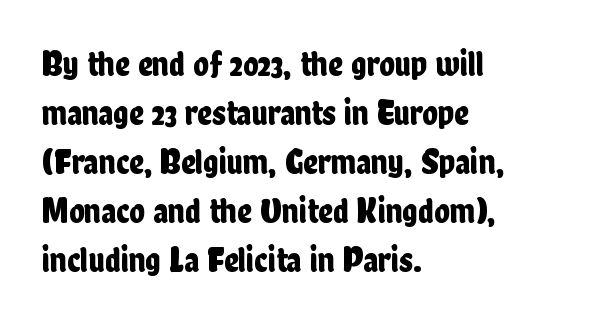
The image shows 36 px condensed sans-serif type, upright; set left-aligned, normal line spacing (1.36x), normal letter spacing, not underlined; low stroke contrast and a medium x-height.
